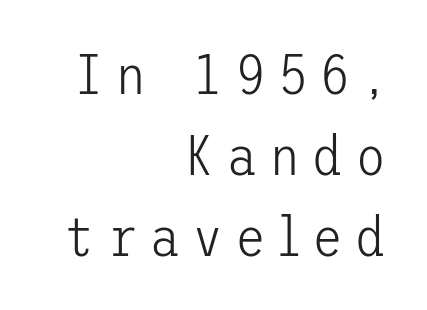
{"serif": "no", "italic": "no", "bold": "no", "weight": "light", "width": "normal", "stroke_contrast": "low", "x_height": "medium", "underline": "no", "align": "right", "line_spacing": "normal", "line_spacing_ratio": 1.42, "letter_spacing": "wide", "letter_spacing_em": 0.2, "glyph_px": 57}
